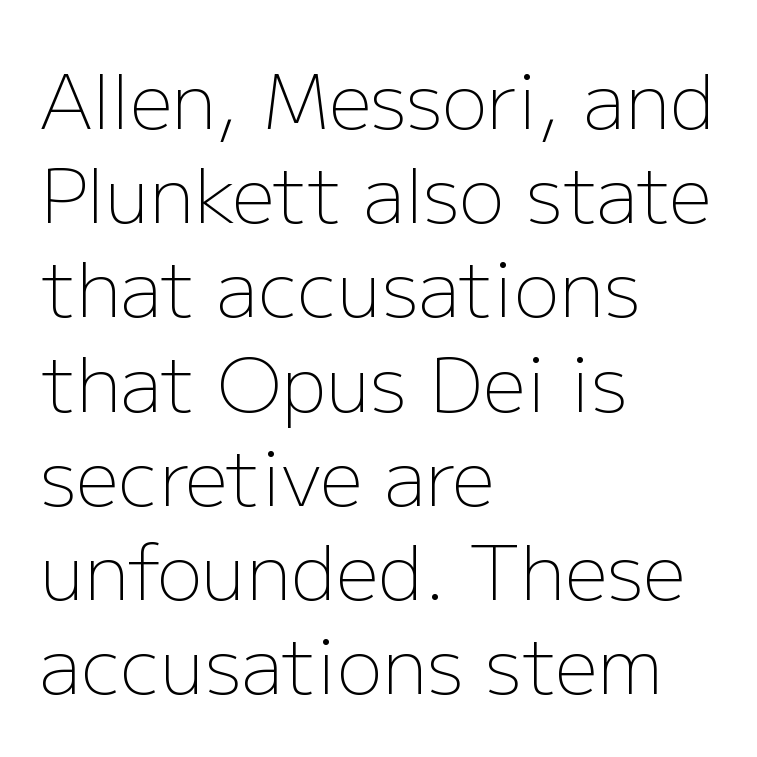
A typesetter would call this proportional, since set widths differ per character. The letterforms sit at book weight or below. You can tell from the bare stems that sans-serif type was used. Nobody touched the tracking dial on this one. The text block is weighted toward the left margin, trailing off unevenly rightward. The string is rendered with underlining switched off.
